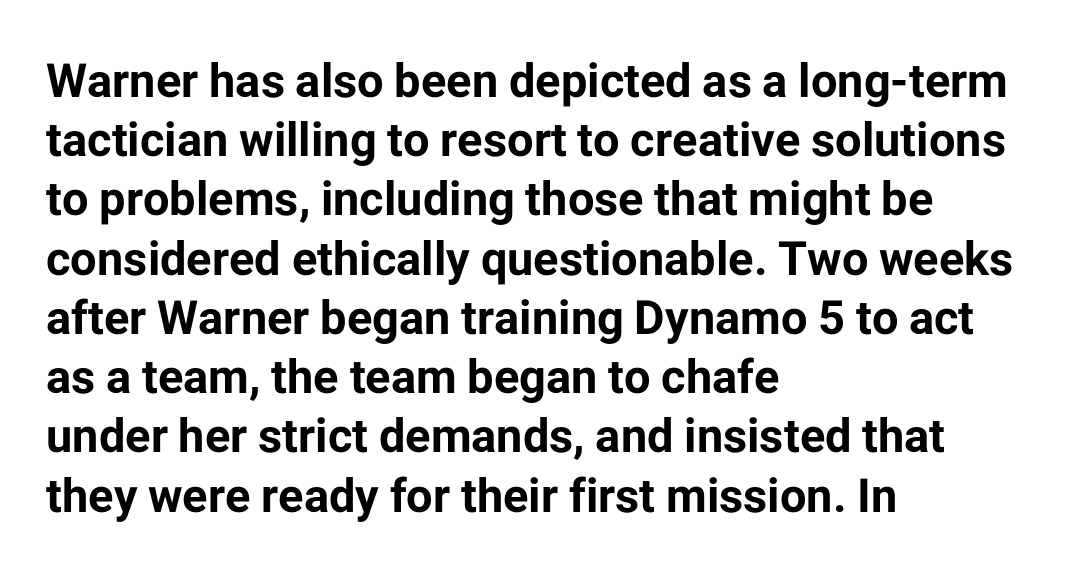
Q: Is the text bold? A: Yes.
Q: Is the text italic (slanted)? A: No, it is upright.
Q: Is the typeface a serif or a sans-serif typeface? A: Sans-serif.
Q: Is the text underlined? A: No.
Q: How is the paragraph aligned? A: Left-aligned.
Q: Is the spacing between letters normal or unusually wide? A: Normal.
Q: Is the spacing between lines tight, normal or loose? A: Normal.
Q: Width (condensed, normal, or wide)? A: Normal.
Q: Stroke contrast? A: Low.
Q: x-height? A: Medium.
Q: Monospaced? A: No.
